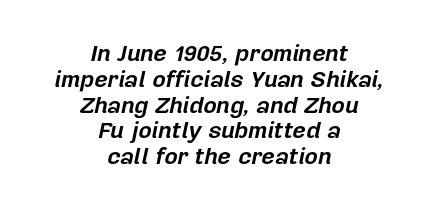
The image shows 23 px bold type, italic (leaning right); set centered, tight line spacing (1.12x), normal letter spacing, not underlined.
